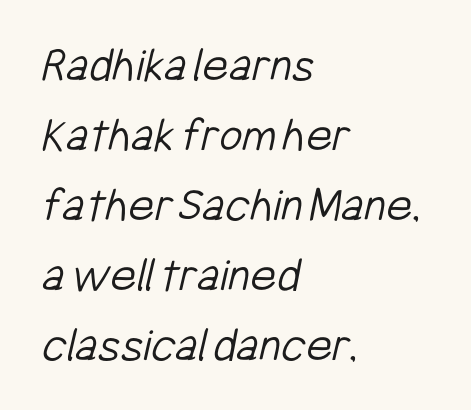
The image shows 50 px light, condensed sans-serif type; set left-aligned, normal line spacing (1.4x), normal letter spacing, not underlined; low stroke contrast and a medium x-height.
